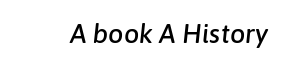
Q: Is the text italic (slanted)? A: Yes, it leans right by about 6 degrees.
Q: Is the text underlined? A: No.
Q: Is the spacing between letters normal or unusually wide? A: Normal.
